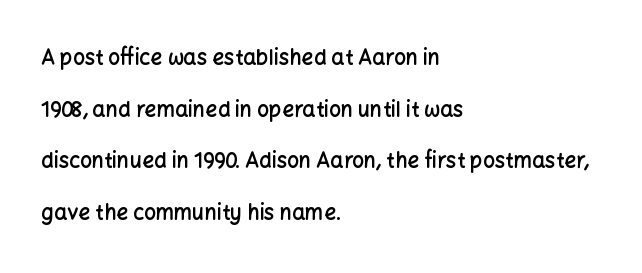
The image shows 21 px text type, upright; set left-aligned, loose line spacing (2.46x), normal letter spacing, not underlined.
